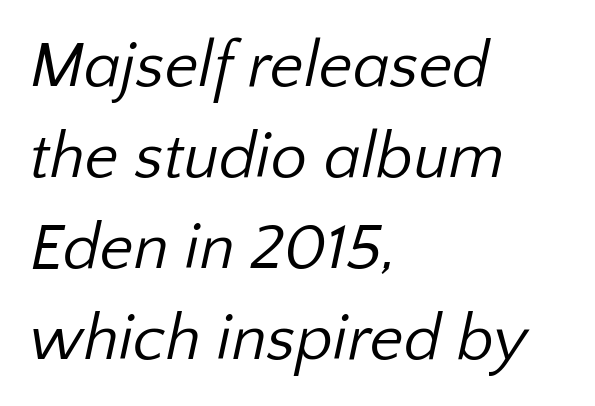
{"serif": "no", "bold": "no", "weight": "regular", "width": "normal", "stroke_contrast": "low", "x_height": "medium", "monospaced": "no", "underline": "no", "align": "left", "line_spacing": "normal", "line_spacing_ratio": 1.4, "letter_spacing": "normal", "letter_spacing_em": 0.0, "glyph_px": 65}
